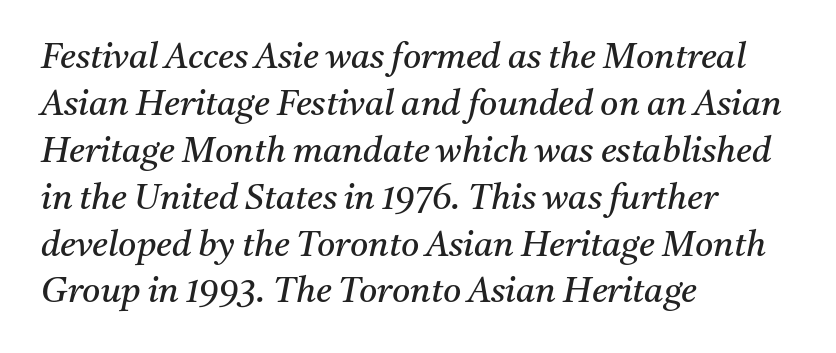
Q: Is the text bold? A: No.
Q: Is the text italic (slanted)? A: Yes, it leans right by about 11 degrees.
Q: Is the typeface a serif or a sans-serif typeface? A: Serif.
Q: Is the text underlined? A: No.
Q: How is the paragraph aligned? A: Left-aligned.
Q: Is the spacing between letters normal or unusually wide? A: Normal.
Q: Is the spacing between lines tight, normal or loose? A: Normal.
Q: Width (condensed, normal, or wide)? A: Normal.
Q: Stroke contrast? A: Medium.
Q: x-height? A: Medium.
Q: Monospaced? A: No.
